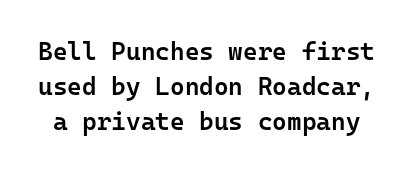
{"italic": "no", "bold": "semi", "underline": "no", "line_spacing": "normal", "line_spacing_ratio": 1.41, "letter_spacing": "normal", "letter_spacing_em": 0.0, "glyph_px": 25}
